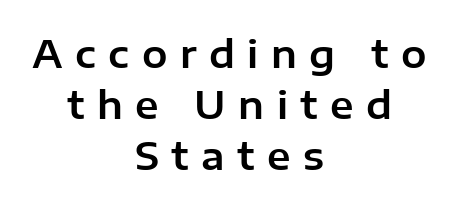
The paragraph shown floats in the horizontal middle. The string is rendered with underlining switched off. Check where the strokes stop: nothing finishes them off — pure sans. A typesetter would call this leading conventional body-copy spacing.
